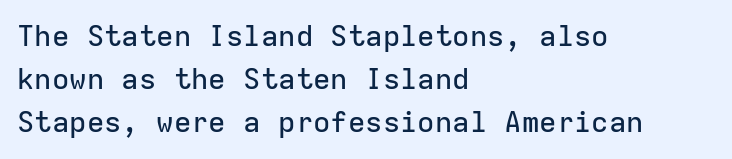
{"serif": "no", "italic": "no", "width": "normal", "stroke_contrast": "low", "x_height": "medium", "monospaced": "yes", "underline": "no", "align": "left", "line_spacing": "normal", "line_spacing_ratio": 1.49, "letter_spacing": "normal", "letter_spacing_em": 0.0, "glyph_px": 29}
